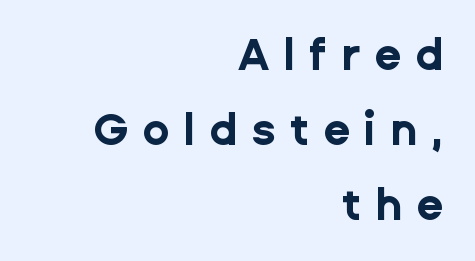
The image shows 44 px bold sans-serif type, upright; set right-aligned, normal line spacing (1.7x), unusually wide letter spacing (+0.32 em), not underlined; low stroke contrast and a medium x-height.
